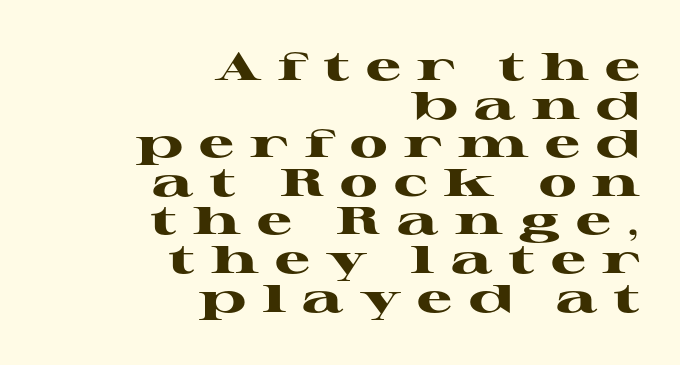
Check where the strokes stop: tiny serifs finish them off. Which margin do the lines hug? The right one — the left edge is uneven. Whoever set this chose condensed vertical rhythm over breathing room. Each word looks stretched out because of the extra space between its letters. As a designer I'd log this as weight 700, bold.
